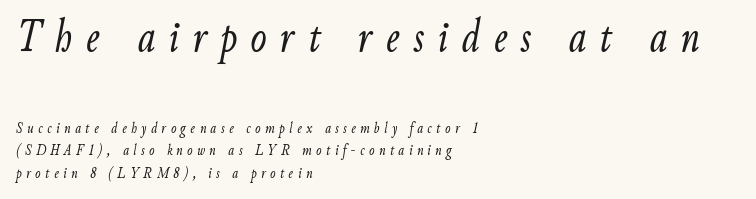
Q: Is the text bold? A: No.
Q: Is the text italic (slanted)? A: Yes, it leans right by about 9 degrees.
Q: Is the text underlined? A: No.
Q: How is the paragraph aligned? A: Left-aligned.
Q: Is the spacing between letters normal or unusually wide? A: Unusually wide.
Q: Is the spacing between lines tight, normal or loose? A: Normal.
Q: Which block of text is set in a larger size, the first (top) or the second (bottom)? A: The first (top) one.
Q: Width (condensed, normal, or wide)? A: Condensed.
Q: Stroke contrast? A: Low.
Q: x-height? A: Small.
Q: Monospaced? A: No.
